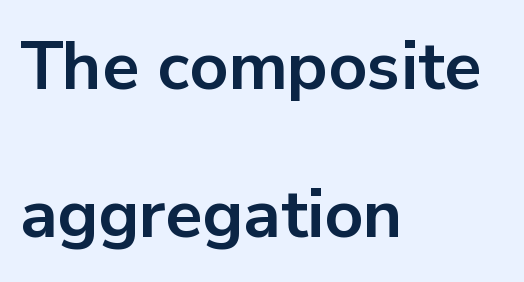
Glance below the letters and you will spot only blank space. Notice how thick the strokes are: this is what a full bold looks like. Looks like regular typesetting: each glyph gets only the width it needs. This sample uses plain, unmodified letter spacing.
